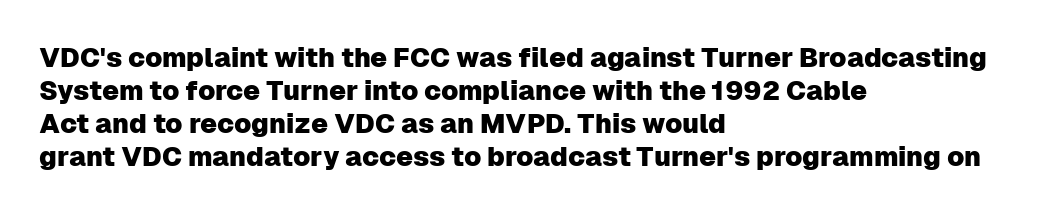
The image shows 27 px text type, upright; set left-aligned, line spacing 1.22x, normal letter spacing, not underlined.
